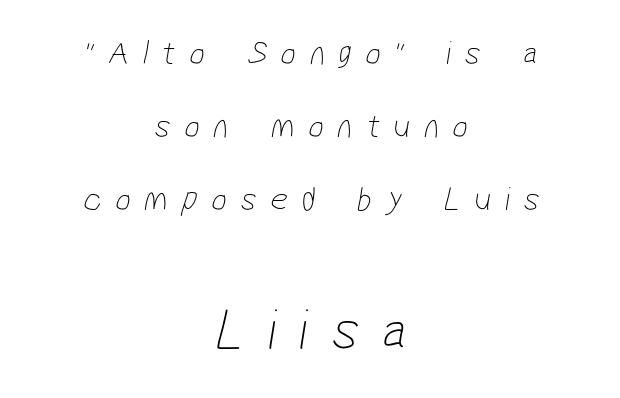
Q: Is the text bold? A: No.
Q: Is the typeface a serif or a sans-serif typeface? A: Sans-serif.
Q: Is the text underlined? A: No.
Q: How is the paragraph aligned? A: Centered.
Q: Is the spacing between letters normal or unusually wide? A: Unusually wide.
Q: Is the spacing between lines tight, normal or loose? A: Loose.
Q: Which block of text is set in a larger size, the first (top) or the second (bottom)? A: The second (bottom) one.
Q: Width (condensed, normal, or wide)? A: Condensed.
Q: Stroke contrast? A: Low.
Q: x-height? A: Medium.
Q: Monospaced? A: No.
